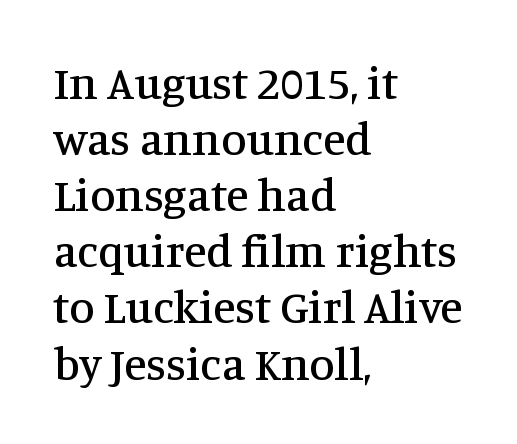
Posture: straight, roman, zero tilt. Character widths vary here, with narrow letters taking less room than wide ones. The words here are not underlined. The paragraph has a hard left edge and a soft right edge. A typesetter would label this face a serif. Characters follow at the spacing the type designer built in.
